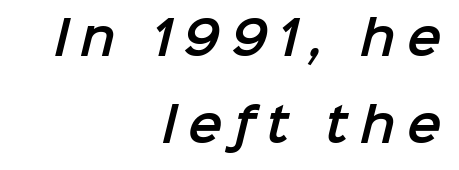
Font category for this specimen: sans-serif. The face used here is proportionally spaced, like ordinary book or web type. Someone cranked the tracking dial way up on this one. The gap between lines stays unmarked. Reading down the block, your eye finds every line finishing at a fixed right position.
